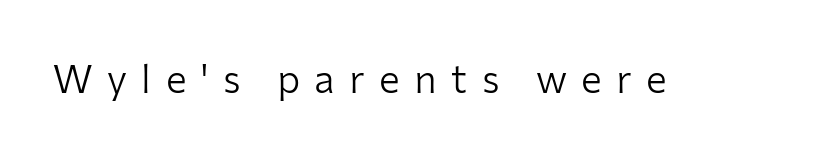
The image shows 39 px light sans-serif type, upright; set unusually wide letter spacing (+0.37 em), not underlined; low stroke contrast and a medium x-height.
